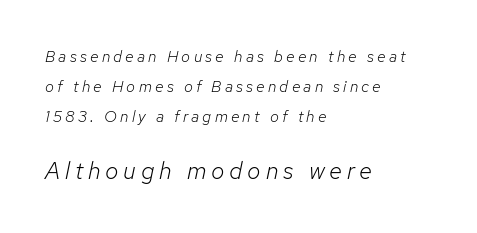
Q: Is the text bold? A: No.
Q: Is the text italic (slanted)? A: Yes, it leans right by about 12 degrees.
Q: Is the text underlined? A: No.
Q: How is the paragraph aligned? A: Left-aligned.
Q: Is the spacing between letters normal or unusually wide? A: Unusually wide.
Q: Which block of text is set in a larger size, the first (top) or the second (bottom)? A: The second (bottom) one.
